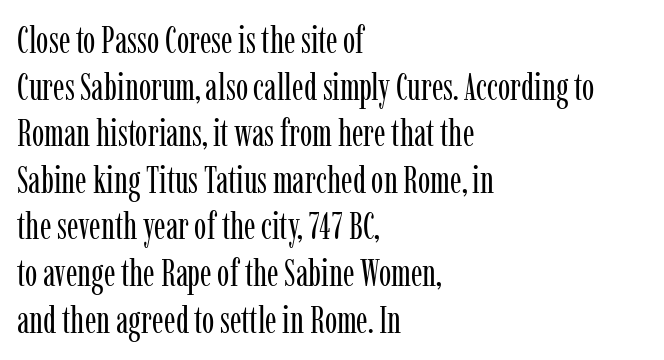
The face looks like a standard text weight, possibly lighter. Horizontal alignment here is leftward, the default for most running prose. Honestly, the row spacing looks completely unremarkable. The face used here is proportionally spaced, like ordinary book or web type. Caption: standard tracking, unaltered.
